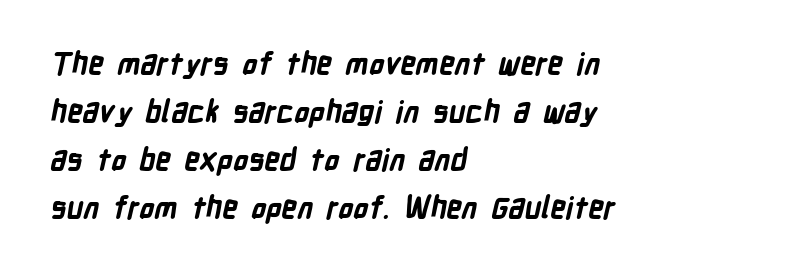
The letters advance in unequal steps, a hallmark of proportional type. Pretty heavy lettering here — definitely bold. Each word holds together tightly as a unit, with standard inter-letter gaps. Regarding leading, the lines here are spaced in the standard way.
